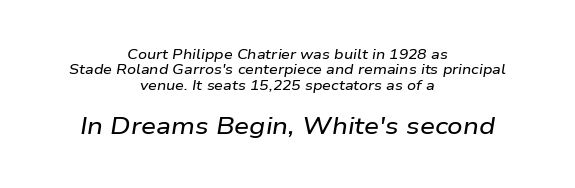
Neither beginnings nor endings align; midpoints do. Standard letterfit; no display-style spreading of the glyphs. The space beneath each line is pristine and unruled. The whole block is typeset with a tilt.
